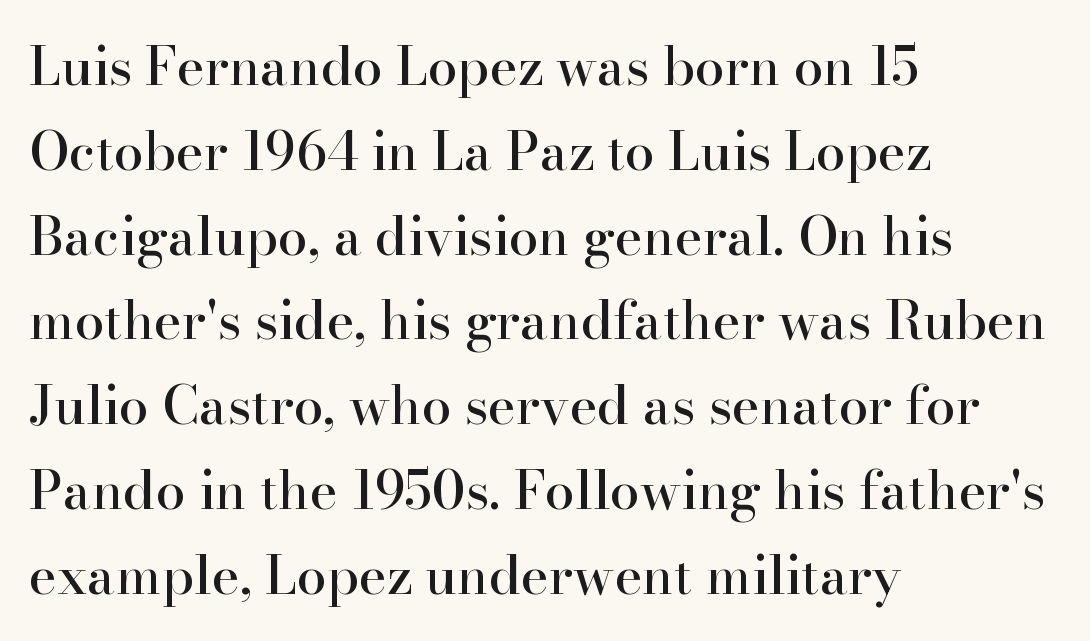
{"serif": "yes", "italic": "no", "width": "normal", "stroke_contrast": "high", "x_height": "small", "monospaced": "no", "underline": "no", "align": "left", "line_spacing": "normal", "line_spacing_ratio": 1.6, "letter_spacing": "normal", "letter_spacing_em": 0.0, "glyph_px": 53}
